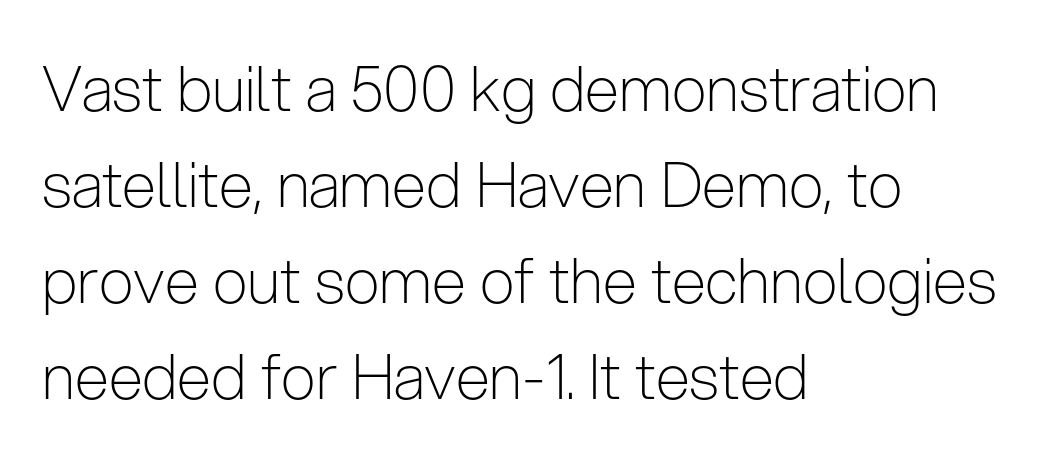
The image shows 62 px light, condensed sans-serif type, upright; set left-aligned, normal line spacing (1.55x), normal letter spacing, not underlined; low stroke contrast and a medium x-height.
